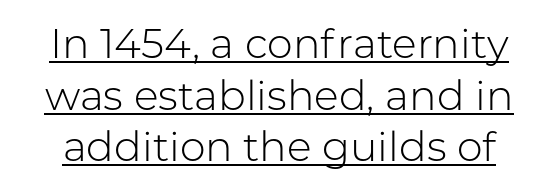
{"serif": "no", "italic": "no", "bold": "no", "weight": "light", "width": "normal", "stroke_contrast": "low", "x_height": "medium", "monospaced": "no", "underline": "yes", "line_spacing": "normal", "line_spacing_ratio": 1.26, "letter_spacing": "normal", "letter_spacing_em": 0.0, "glyph_px": 41}
